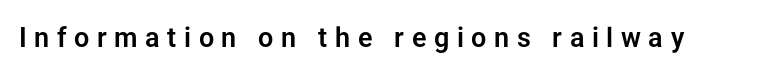
The image shows 27 px text type, upright; set unusually wide letter spacing (+0.28 em), not underlined.
